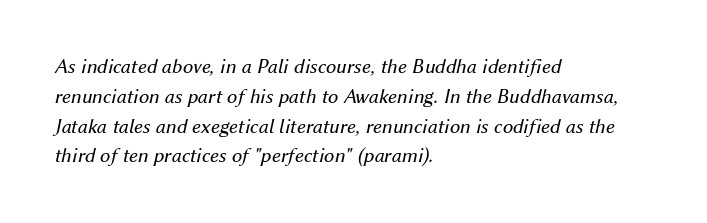
The image shows 21 px text type, italic (leaning right); set left-aligned, normal line spacing (1.42x), normal letter spacing, not underlined.
